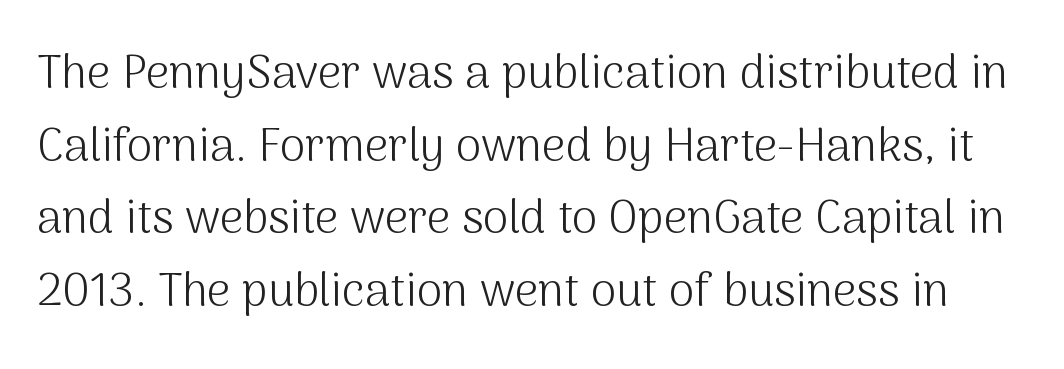
{"serif": "no", "italic": "no", "bold": "no", "weight": "light", "width": "normal", "stroke_contrast": "medium", "x_height": "medium", "monospaced": "no", "underline": "no", "line_spacing": "normal", "line_spacing_ratio": 1.58, "letter_spacing": "normal", "letter_spacing_em": 0.0, "glyph_px": 46}
